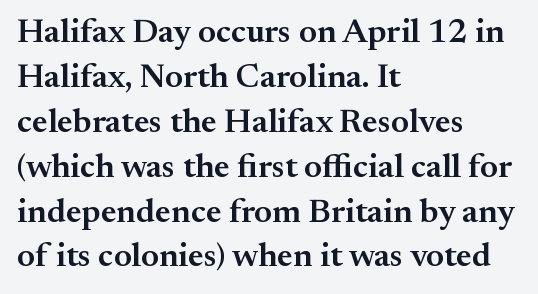
Q: Is the text bold? A: Semi-bold.
Q: Is the text italic (slanted)? A: No, it is upright.
Q: Is the typeface a serif or a sans-serif typeface? A: Serif.
Q: Is the text underlined? A: No.
Q: How is the paragraph aligned? A: Left-aligned.
Q: Is the spacing between letters normal or unusually wide? A: Normal.
Q: Is the spacing between lines tight, normal or loose? A: Normal.
Q: Width (condensed, normal, or wide)? A: Normal.
Q: Stroke contrast? A: Medium.
Q: x-height? A: Small.
Q: Monospaced? A: No.
